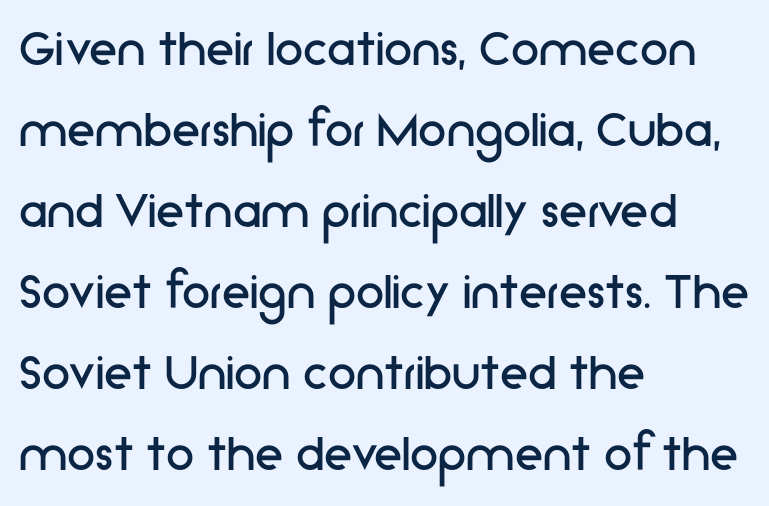
Q: Is the text bold? A: No.
Q: Is the text italic (slanted)? A: No, it is upright.
Q: Is the typeface a serif or a sans-serif typeface? A: Sans-serif.
Q: Is the text underlined? A: No.
Q: How is the paragraph aligned? A: Left-aligned.
Q: Is the spacing between letters normal or unusually wide? A: Normal.
Q: Is the spacing between lines tight, normal or loose? A: Normal.
Q: Width (condensed, normal, or wide)? A: Normal.
Q: Stroke contrast? A: Low.
Q: x-height? A: Medium.
Q: Monospaced? A: No.
